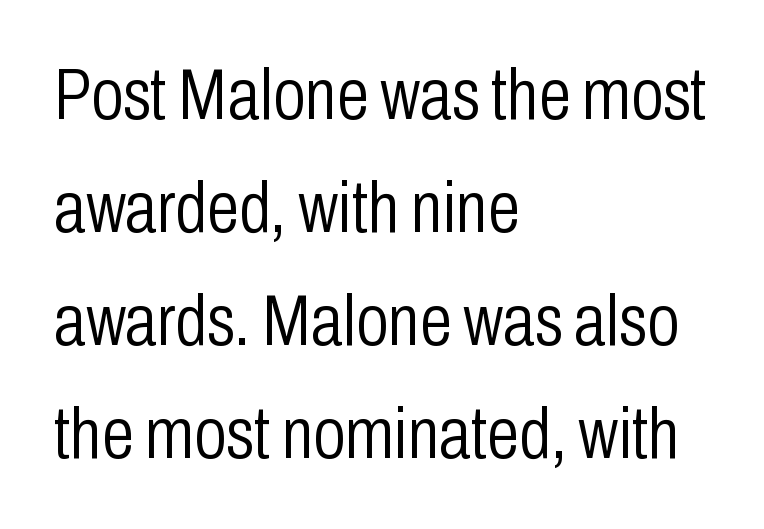
Q: Is the text bold? A: No.
Q: Is the text italic (slanted)? A: No, it is upright.
Q: Is the typeface a serif or a sans-serif typeface? A: Sans-serif.
Q: Is the text underlined? A: No.
Q: How is the paragraph aligned? A: Left-aligned.
Q: Is the spacing between letters normal or unusually wide? A: Normal.
Q: Is the spacing between lines tight, normal or loose? A: Normal.
Q: Width (condensed, normal, or wide)? A: Condensed.
Q: Stroke contrast? A: Low.
Q: x-height? A: Medium.
Q: Monospaced? A: No.
